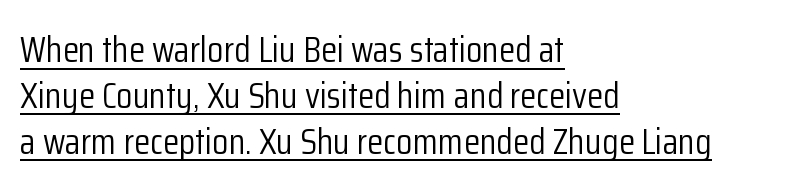
{"serif": "no", "italic": "no", "bold": "no", "weight": "light", "width": "condensed", "stroke_contrast": "low", "x_height": "medium", "monospaced": "no", "underline": "yes", "align": "left", "line_spacing_ratio": 1.24, "letter_spacing": "normal", "letter_spacing_em": 0.0, "glyph_px": 37}
